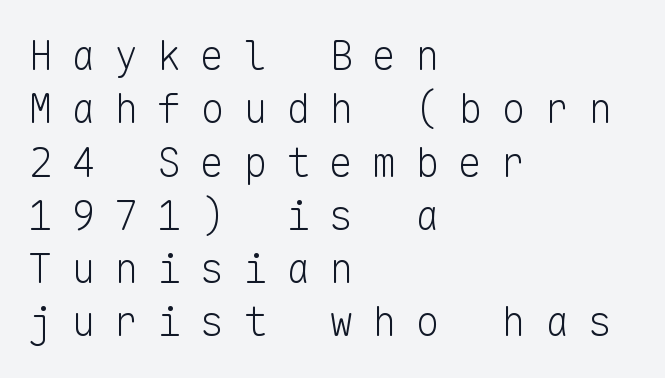
Q: Is the text bold? A: No.
Q: Is the text italic (slanted)? A: No, it is upright.
Q: Is the typeface a serif or a sans-serif typeface? A: Sans-serif.
Q: Is the text underlined? A: No.
Q: How is the paragraph aligned? A: Left-aligned.
Q: Is the spacing between letters normal or unusually wide? A: Unusually wide.
Q: Is the spacing between lines tight, normal or loose? A: Normal.
Q: Width (condensed, normal, or wide)? A: Normal.
Q: Stroke contrast? A: Low.
Q: x-height? A: Medium.
Q: Monospaced? A: Yes.
